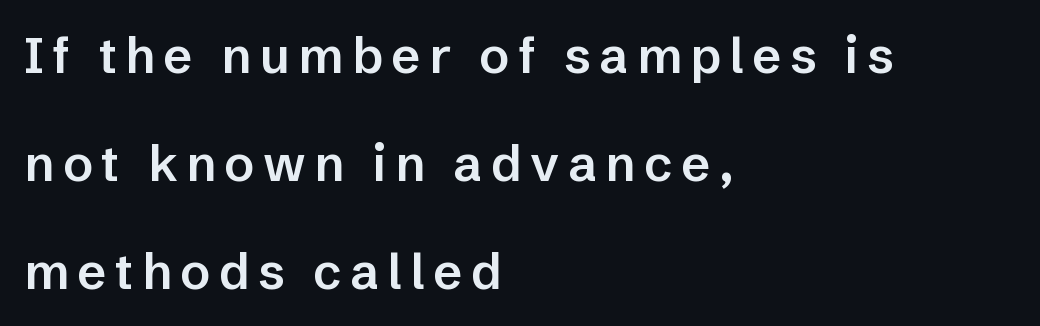
The image shows 50 px semibold sans-serif type, upright; set left-aligned, loose line spacing (2.16x), not underlined; low stroke contrast and a medium x-height.
